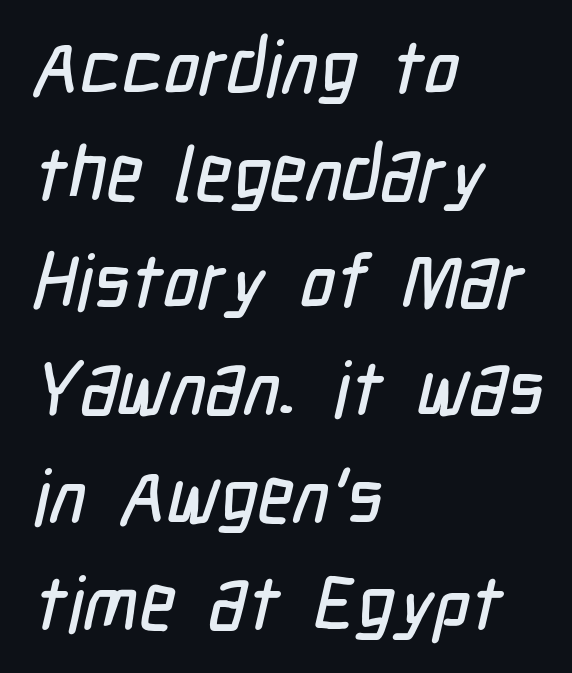
The image shows 76 px condensed sans-serif type; set left-aligned, normal line spacing (1.41x), normal letter spacing, not underlined; low stroke contrast and a medium x-height.
